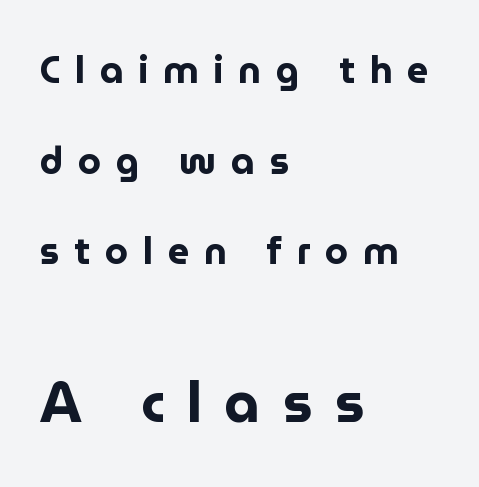
{"serif": "no", "italic": "no", "bold": "yes", "weight": "bold", "width": "normal", "stroke_contrast": "low", "x_height": "medium", "monospaced": "no", "underline": "no", "align": "left", "line_spacing": "loose", "line_spacing_ratio": 2.45, "letter_spacing": "wide", "letter_spacing_em": 0.4, "larger_block": "second", "size_ratio": 1.51, "glyph_px": 56}
